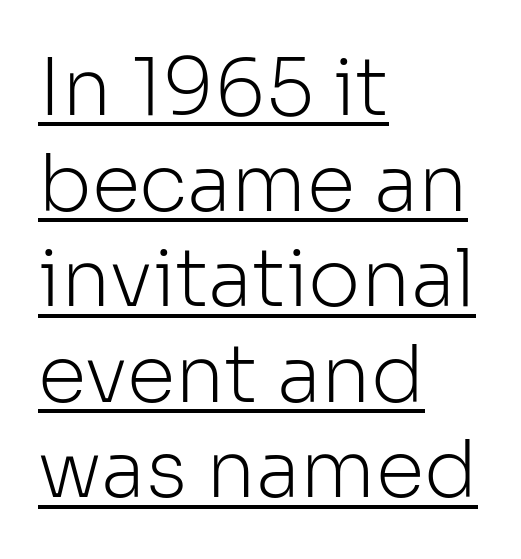
This sample uses an upright cut, with every glyph sitting square on the baseline. A continuous stroke trails under the words, as in a hyperlink. Each line starts at the same left margin while the right side varies. A typesetter would label this face a sans. You could call the tracking neutral — neither tight nor loose.
